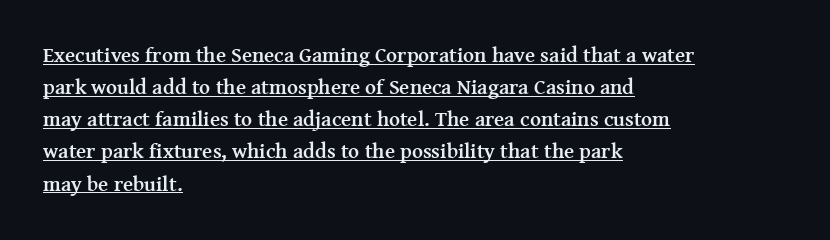
The image shows 21 px bold type, upright; set left-aligned, normal line spacing (1.53x), normal letter spacing, underlined.
